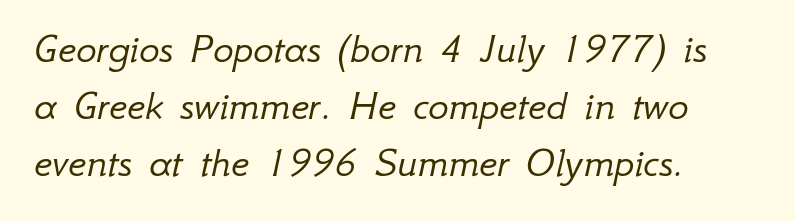
The image shows 43 px light type, italic (leaning right); set left-aligned, normal line spacing (1.33x), normal letter spacing, not underlined; low stroke contrast and a small x-height.
